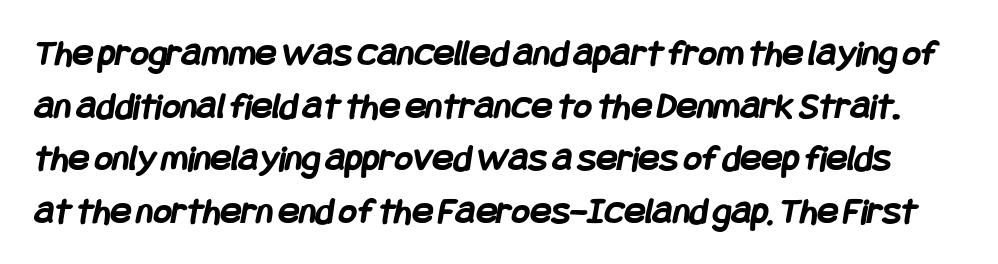
Lines of text with bare space underneath. This sample uses a sans-serif face. Is there much room between lines? A standard amount, neither cramped nor airy. The face used here is rendered with its standard letterfit. Compared with an ordinary text face, these strokes are far heavier — a full bold.
